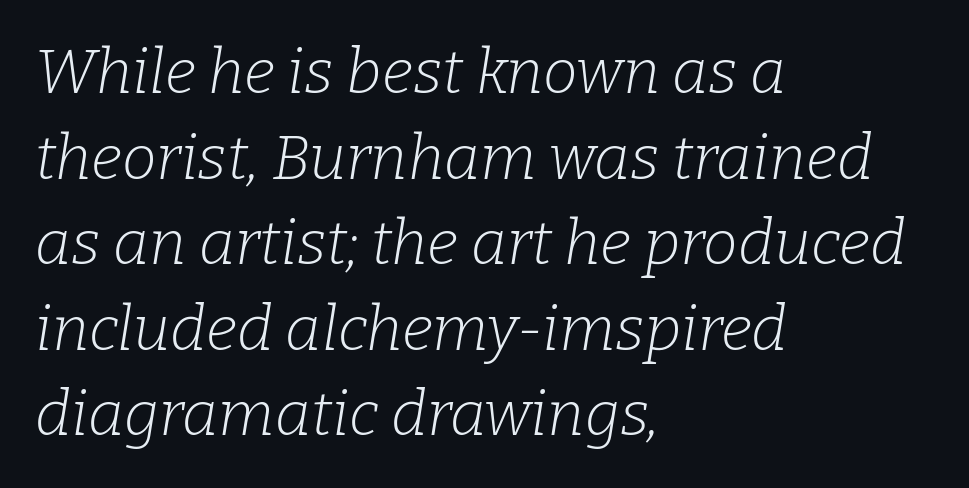
{"serif": "yes", "italic": "yes", "lean": "right", "slant_degrees": 9, "bold": "no", "weight": "light", "width": "normal", "stroke_contrast": "low", "x_height": "medium", "monospaced": "no", "underline": "no", "align": "left", "line_spacing": "normal", "line_spacing_ratio": 1.38, "letter_spacing": "normal", "letter_spacing_em": 0.0, "glyph_px": 62}
